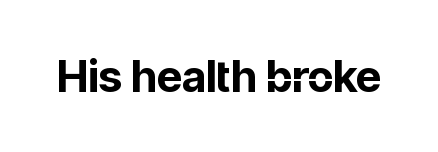
The image shows 44 px bold sans-serif type, upright; set normal letter spacing, not underlined; low stroke contrast and a medium x-height.
